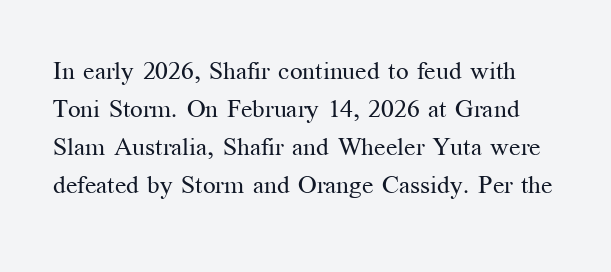
The vertical gap from one line to the next is medium. The foot of each line stays bare and open. Notice how the stems are strictly vertical — no italics here. Default kerning and tracking; the words read as compact shapes.
